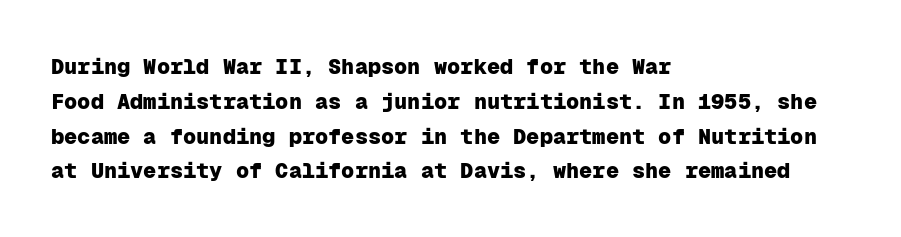
{"italic": "no", "bold": "yes", "underline": "no", "align": "left", "line_spacing": "normal", "line_spacing_ratio": 1.58, "letter_spacing": "normal", "letter_spacing_em": 0.0, "glyph_px": 22}
